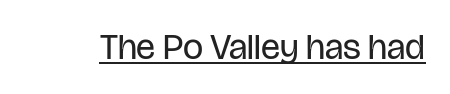
Serif or sans? Sans — the stroke terminals are bare. The rendered words wear a rule along their underside. Standard letterfit; no display-style spreading of the glyphs. Here the designer chose a conventional face with non-uniform glyph widths. The lettering holds an erect, upright posture throughout. Stems and bowls with no extra thickness — not bold.
